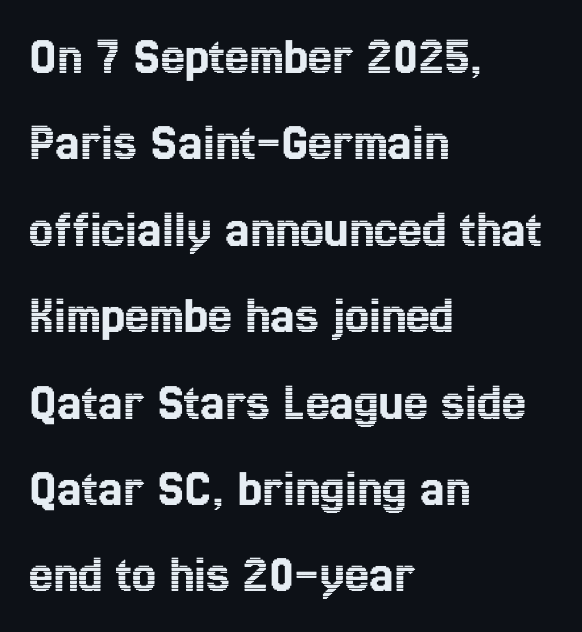
{"italic": "no", "width": "condensed", "x_height": "medium", "monospaced": "no", "underline": "no", "align": "left", "line_spacing": "normal", "line_spacing_ratio": 1.6, "letter_spacing": "normal", "letter_spacing_em": 0.0, "glyph_px": 54}
